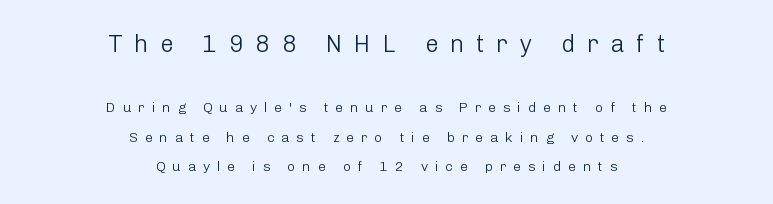
In terms of letterspacing, this is a distinctly airy, spread setting. Both edges are ragged and mirror each other, which tells us the setting is centered. Top chunk: large. Bottom chunk: small. The block of text is sparse from top to bottom, with ample space between rows. Glance below the letters and you will spot only blank space. Upright lettering throughout.
